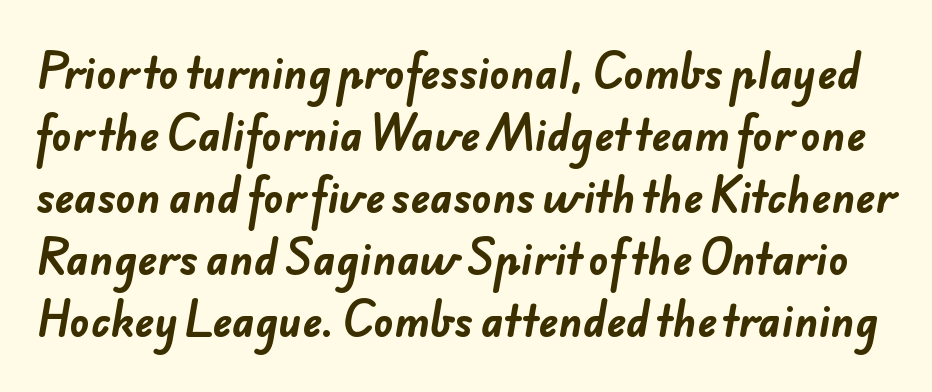
{"serif": "no", "bold": "yes", "weight": "bold", "width": "normal", "stroke_contrast": "low", "x_height": "small", "monospaced": "no", "underline": "no", "line_spacing": "normal", "line_spacing_ratio": 1.51, "letter_spacing": "normal", "letter_spacing_em": 0.0, "glyph_px": 41}
